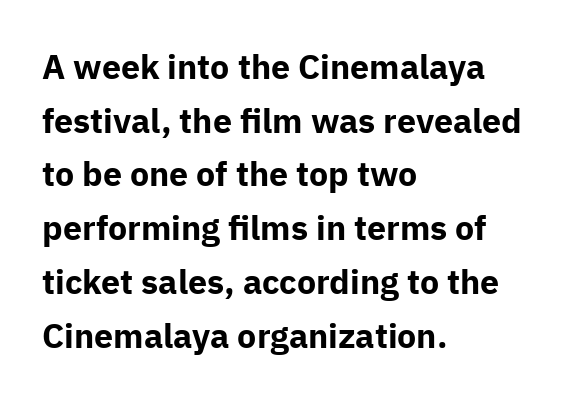
Q: Is the text bold? A: Yes.
Q: Is the text italic (slanted)? A: No, it is upright.
Q: Is the typeface a serif or a sans-serif typeface? A: Sans-serif.
Q: Is the text underlined? A: No.
Q: How is the paragraph aligned? A: Left-aligned.
Q: Is the spacing between letters normal or unusually wide? A: Normal.
Q: Is the spacing between lines tight, normal or loose? A: Normal.
Q: Width (condensed, normal, or wide)? A: Normal.
Q: Stroke contrast? A: Low.
Q: x-height? A: Medium.
Q: Monospaced? A: No.
